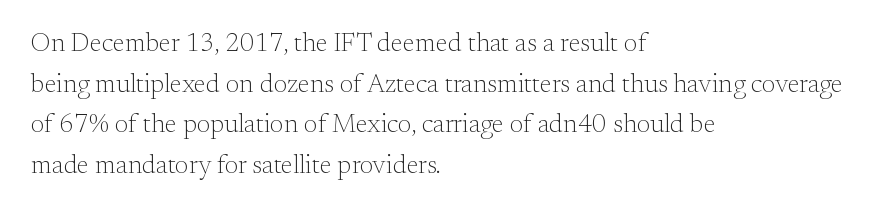
{"italic": "no", "bold": "no", "underline": "no", "align": "left", "line_spacing": "normal", "line_spacing_ratio": 1.56, "letter_spacing": "normal", "letter_spacing_em": 0.0, "glyph_px": 26}
